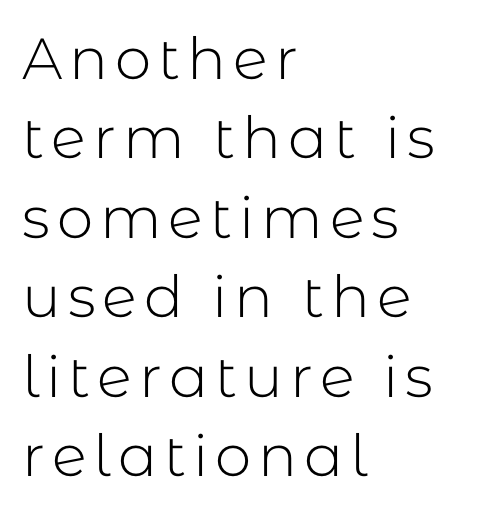
{"serif": "no", "italic": "no", "bold": "no", "weight": "light", "width": "normal", "stroke_contrast": "low", "x_height": "medium", "monospaced": "no", "underline": "no", "align": "left", "line_spacing": "normal", "line_spacing_ratio": 1.37, "glyph_px": 58}
